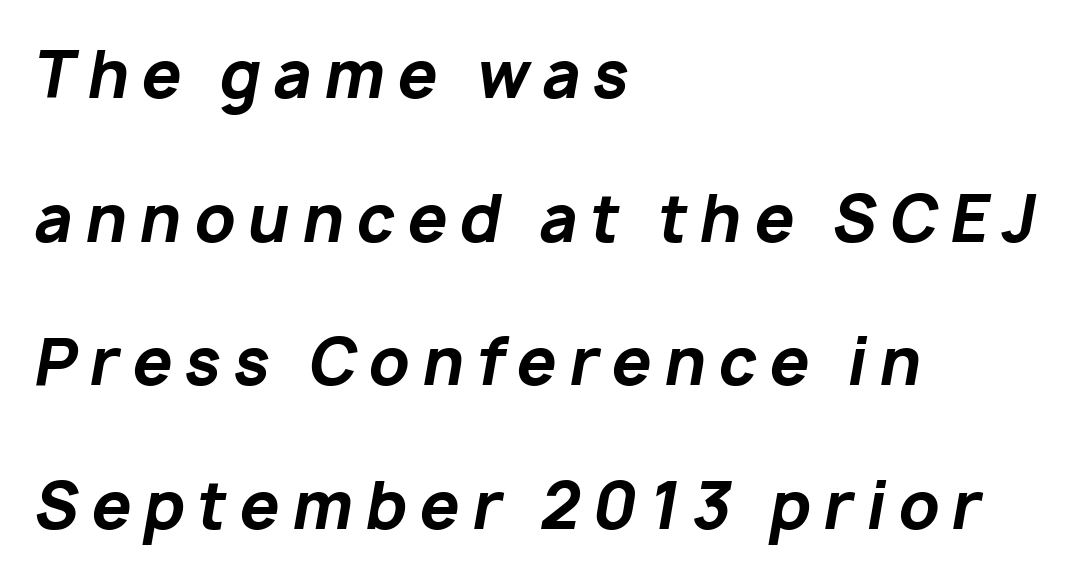
{"italic": "yes", "lean": "right", "slant_degrees": 10, "bold": "yes", "weight": "bold", "width": "normal", "stroke_contrast": "low", "x_height": "medium", "monospaced": "no", "underline": "no", "align": "left", "line_spacing": "loose", "line_spacing_ratio": 2.28, "letter_spacing": "wide", "letter_spacing_em": 0.2, "glyph_px": 63}
